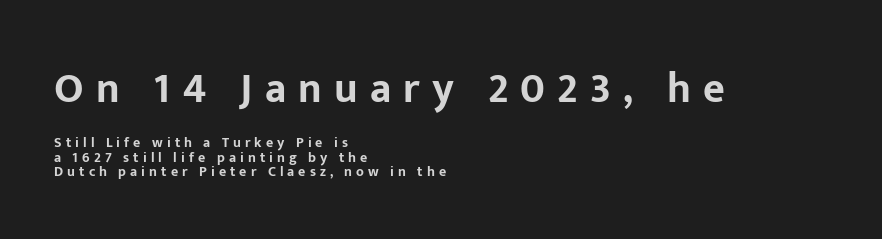
Q: Is the text bold? A: Yes.
Q: Is the text italic (slanted)? A: No, it is upright.
Q: Is the typeface a serif or a sans-serif typeface? A: Sans-serif.
Q: Is the text underlined? A: No.
Q: How is the paragraph aligned? A: Left-aligned.
Q: Is the spacing between letters normal or unusually wide? A: Unusually wide.
Q: Is the spacing between lines tight, normal or loose? A: Tight.
Q: Which block of text is set in a larger size, the first (top) or the second (bottom)? A: The first (top) one.
Q: Width (condensed, normal, or wide)? A: Normal.
Q: Stroke contrast? A: Low.
Q: x-height? A: Medium.
Q: Monospaced? A: No.
